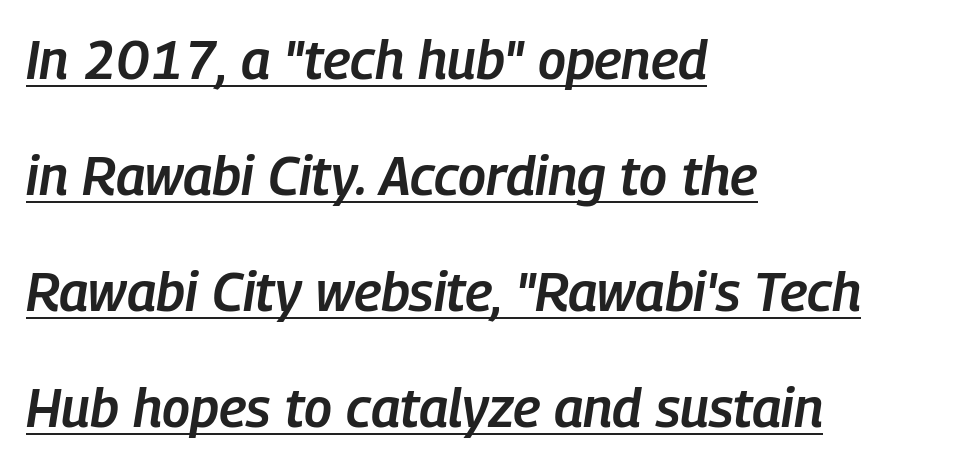
Notice the wide empty band between every row — that's loose leading. A typesetter would mark this as italic. A typographer would call this underscored text. The compositor pushed each line to the left boundary.
